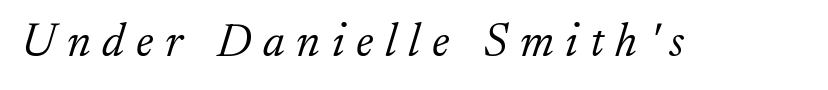
The image shows 47 px light serif type, italic (leaning right); set unusually wide letter spacing (+0.25 em), not underlined; low stroke contrast and a small x-height.
